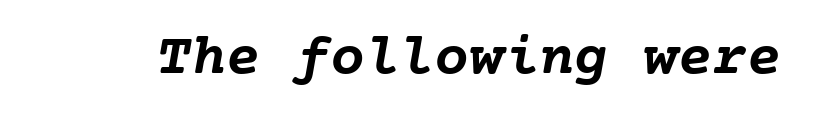
The image shows 58 px semibold type, monospaced; set normal letter spacing, not underlined; low stroke contrast and a medium x-height.
